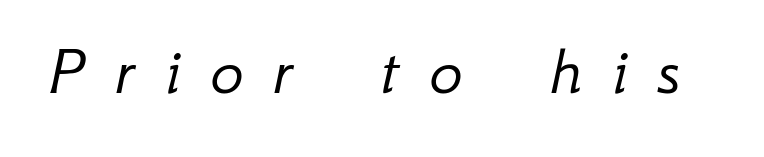
{"italic": "yes", "lean": "right", "slant_degrees": 12, "bold": "no", "weight": "light", "width": "normal", "stroke_contrast": "low", "x_height": "small", "monospaced": "no", "underline": "no", "letter_spacing": "wide", "letter_spacing_em": 0.43, "glyph_px": 70}
